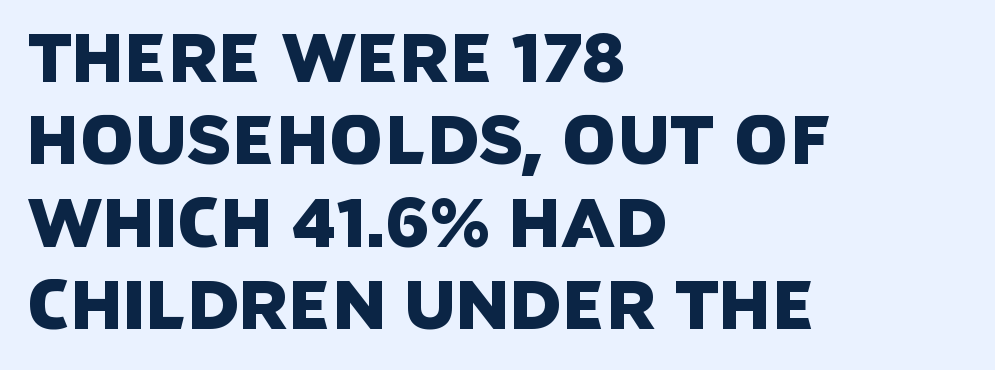
{"serif": "no", "width": "normal", "stroke_contrast": "low", "x_height": "large", "monospaced": "no", "underline": "no", "align": "left", "line_spacing_ratio": 1.21, "letter_spacing": "normal", "letter_spacing_em": 0.0, "glyph_px": 68}
